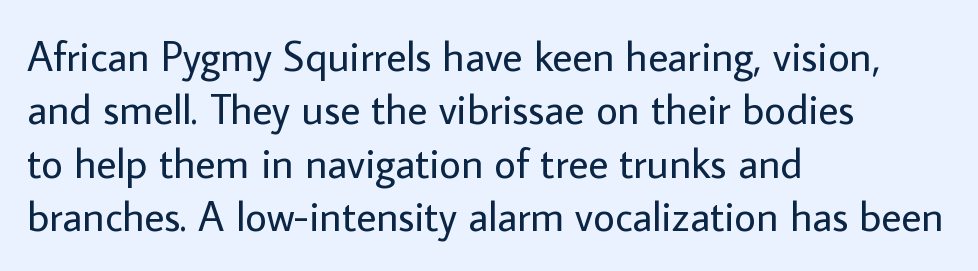
Q: Is the text bold? A: No.
Q: Is the text italic (slanted)? A: No, it is upright.
Q: Is the typeface a serif or a sans-serif typeface? A: Sans-serif.
Q: Is the text underlined? A: No.
Q: How is the paragraph aligned? A: Left-aligned.
Q: Is the spacing between letters normal or unusually wide? A: Normal.
Q: Is the spacing between lines tight, normal or loose? A: Normal.
Q: Width (condensed, normal, or wide)? A: Normal.
Q: Stroke contrast? A: Low.
Q: x-height? A: Medium.
Q: Monospaced? A: No.
